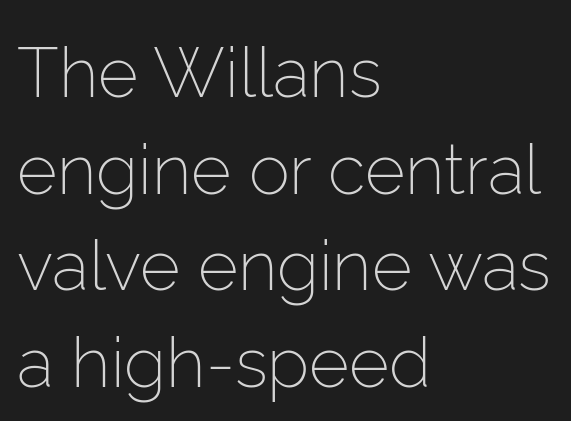
{"serif": "no", "italic": "no", "bold": "no", "weight": "light", "width": "normal", "stroke_contrast": "low", "x_height": "medium", "monospaced": "no", "underline": "no", "align": "left", "line_spacing": "normal", "line_spacing_ratio": 1.4, "letter_spacing": "normal", "letter_spacing_em": 0.0, "glyph_px": 69}
